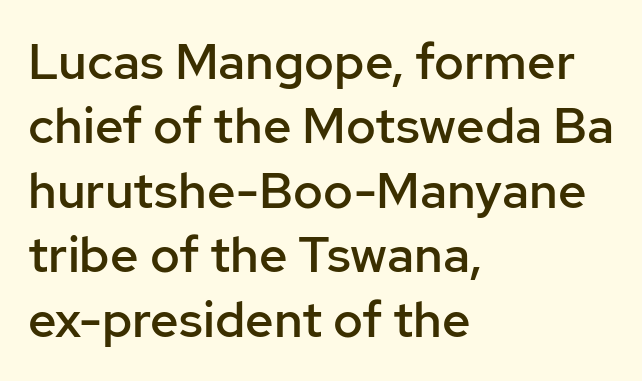
{"serif": "no", "italic": "no", "bold": "semi", "weight": "semibold", "width": "normal", "stroke_contrast": "low", "x_height": "medium", "monospaced": "no", "underline": "no", "align": "left", "line_spacing": "normal", "line_spacing_ratio": 1.29, "letter_spacing": "normal", "letter_spacing_em": 0.0, "glyph_px": 50}
